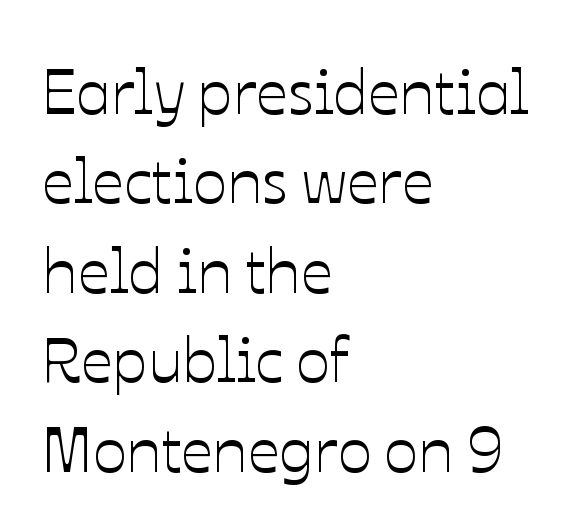
The image shows 63 px text type, upright; set left-aligned, normal line spacing (1.42x), normal letter spacing, not underlined; low stroke contrast and a medium x-height.
